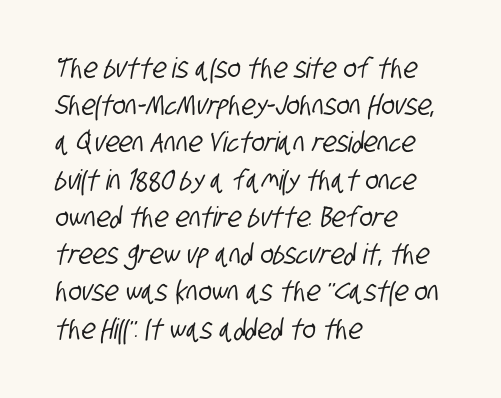
The image shows 28 px condensed sans-serif type; set left-aligned, normal line spacing (1.33x), normal letter spacing, not underlined; low stroke contrast and a large x-height.
